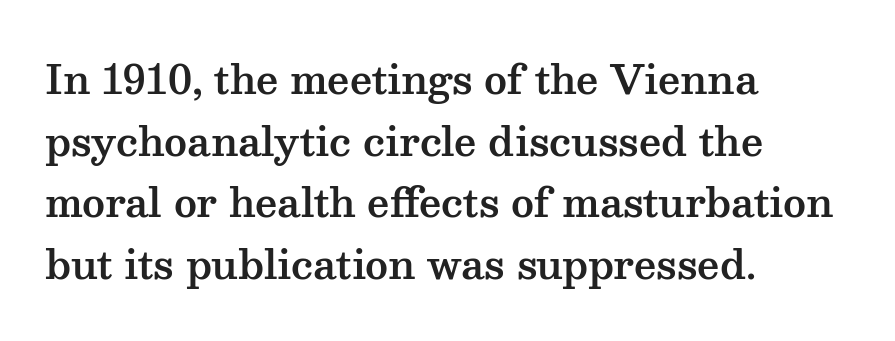
The image shows 39 px wide serif type, upright; set left-aligned, normal line spacing (1.58x), normal letter spacing, not underlined; medium stroke contrast and a medium x-height.
